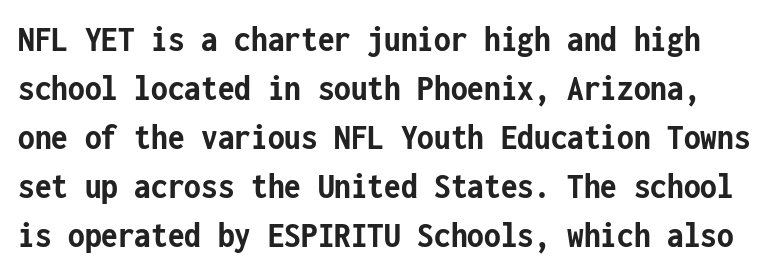
The image shows 38 px semibold, condensed sans-serif type, upright, monospaced; set normal line spacing (1.29x), normal letter spacing, not underlined; low stroke contrast and a medium x-height.
